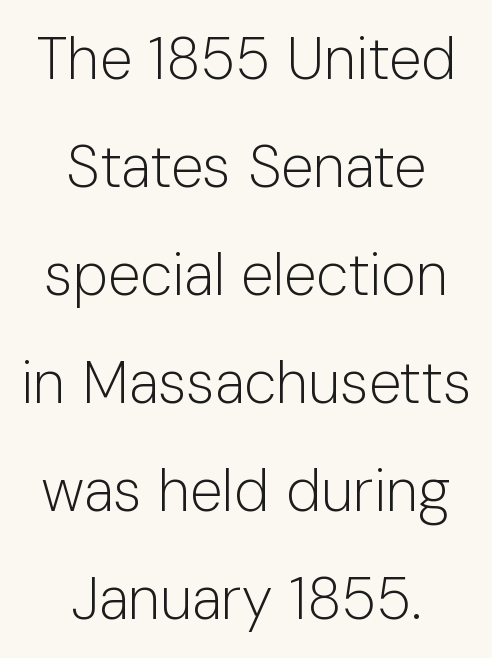
The image shows 59 px light sans-serif type, upright; set centered, line spacing 1.83x, normal letter spacing, not underlined; low stroke contrast and a medium x-height.
